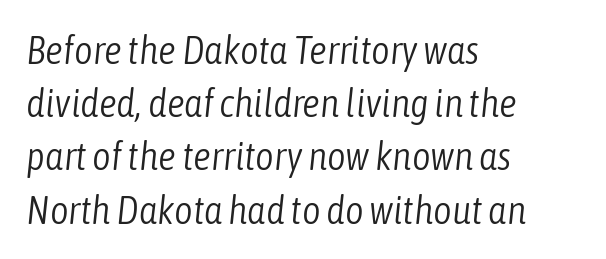
Looks like regular typesetting: each glyph gets only the width it needs. Compared with typical paragraphs, the rows here are spaced about the same. Descenders hang freely into open space. Notice how the passage keeps a crisp vertical edge on the left only. You could call the tracking neutral — neither tight nor loose. The weight tops out at a normal text grade.
